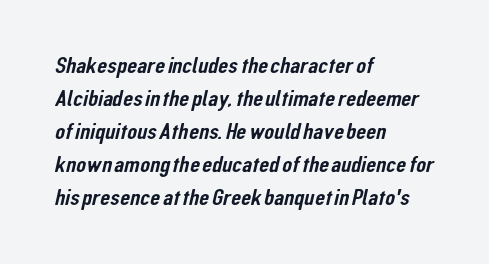
Q: Is the text underlined? A: No.
Q: How is the paragraph aligned? A: Left-aligned.
Q: Is the spacing between letters normal or unusually wide? A: Normal.
Q: Is the spacing between lines tight, normal or loose? A: Normal.
